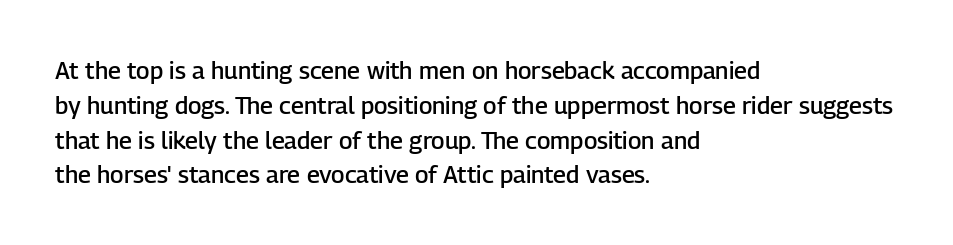
Q: Is the text bold? A: Semi-bold.
Q: Is the text italic (slanted)? A: No, it is upright.
Q: Is the text underlined? A: No.
Q: How is the paragraph aligned? A: Left-aligned.
Q: Is the spacing between letters normal or unusually wide? A: Normal.
Q: Is the spacing between lines tight, normal or loose? A: Normal.
